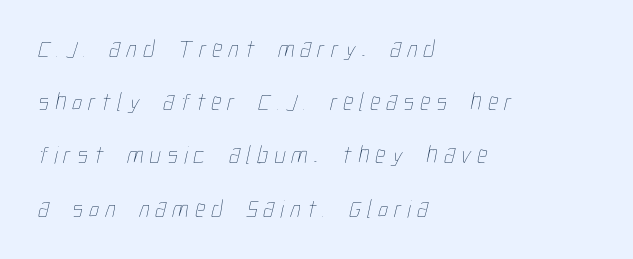
Just letters on the line, the space beneath them empty. Caption: expanded tracking, letters set apart. Reading down the block, your eye returns to a fixed left position each line. The cut favours lightness, reaching ordinary text weight at its darkest. Airy leading.
